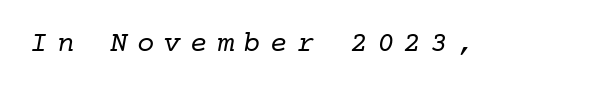
The image shows 29 px regular-weight serif type, monospaced; set unusually wide letter spacing (+0.32 em), not underlined; low stroke contrast and a medium x-height.
